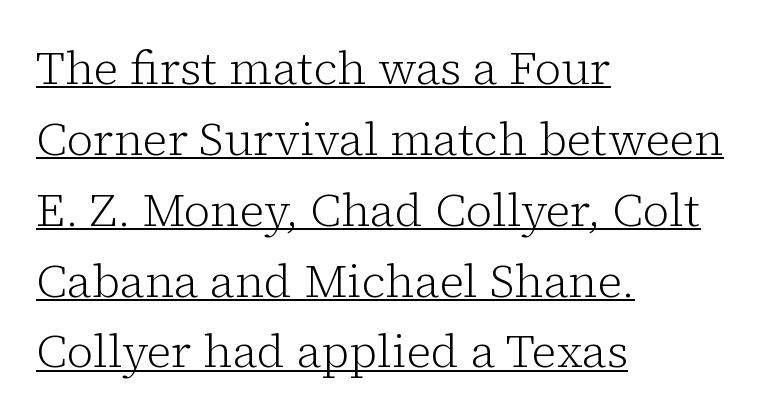
The image shows 46 px light serif type, upright; set left-aligned, normal line spacing (1.54x), normal letter spacing, underlined; low stroke contrast and a medium x-height.
